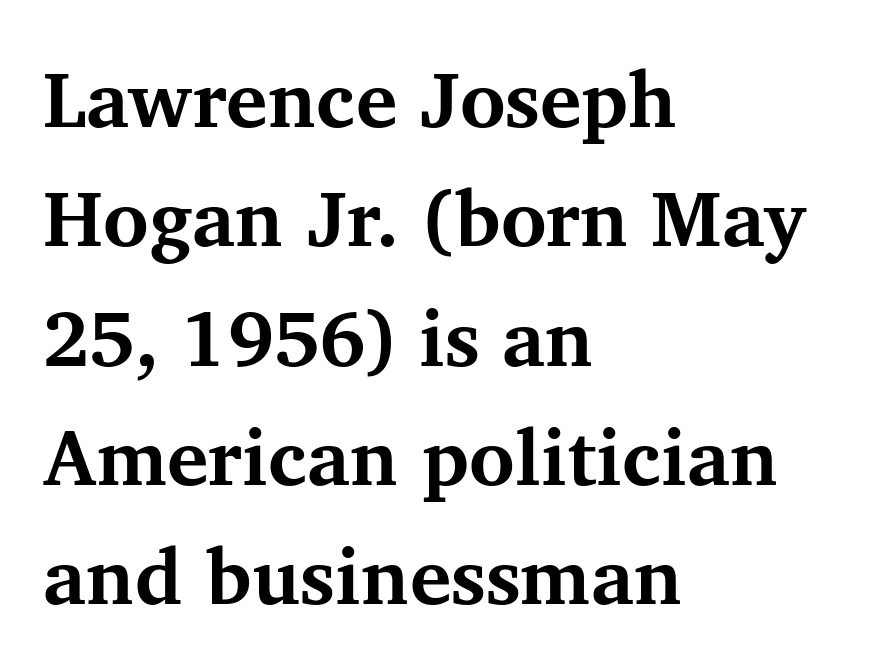
The image shows 78 px bold serif type, upright; set left-aligned, normal line spacing (1.53x), normal letter spacing, not underlined; medium stroke contrast and a medium x-height.
